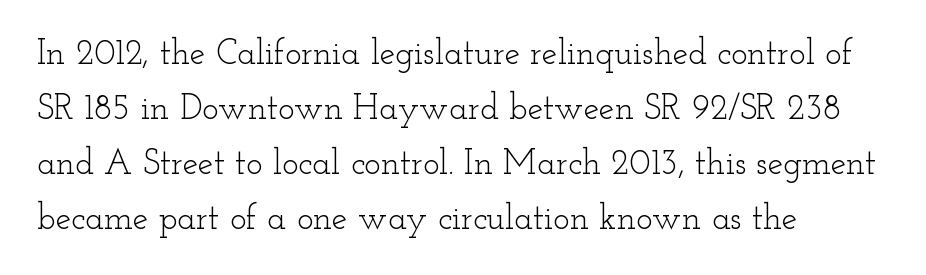
The passage shown is typed in a proportional face where columns would drift. Observe the serifs anchoring each vertical stroke in this sample. Line spacing here is normal. Caption: face not bold, strokes unweighted. Does the copy run flush right? No — it runs flush left.
